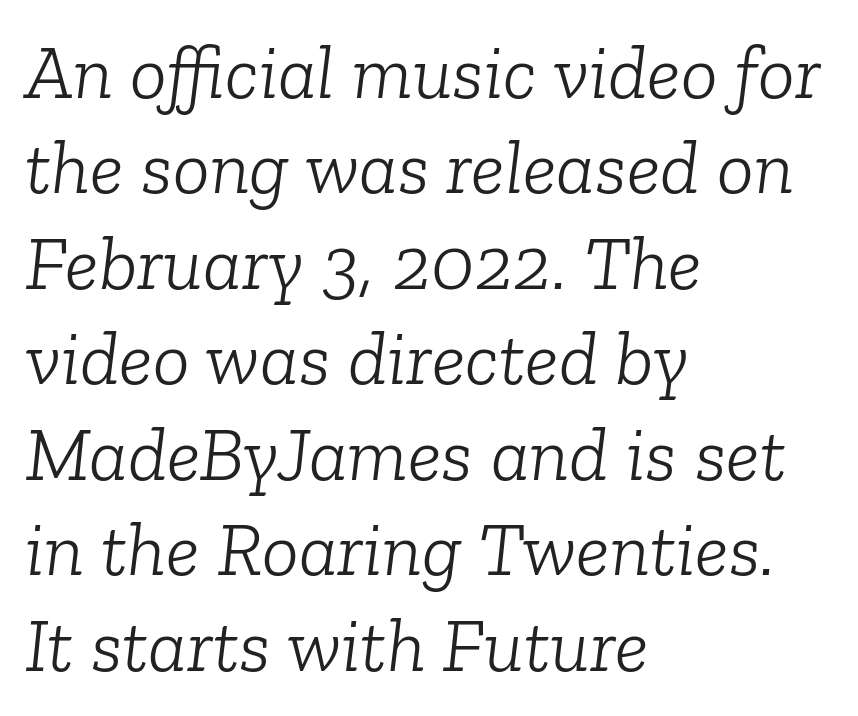
A quiet, ordinary-to-light weight characterises the typeface. A classic flush-left, rag-right setting is used for this passage. Letterform terminals end in serifs throughout the passage. Standard letterfit; no display-style spreading of the glyphs. Character widths vary here, with narrow letters taking less room than wide ones.
